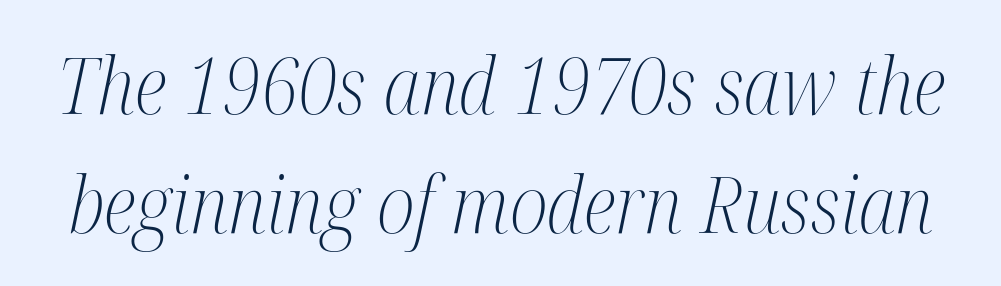
Q: Is the text bold? A: No.
Q: Is the text italic (slanted)? A: Yes, it leans right by about 12 degrees.
Q: Is the typeface a serif or a sans-serif typeface? A: Serif.
Q: Is the text underlined? A: No.
Q: Is the spacing between letters normal or unusually wide? A: Normal.
Q: Is the spacing between lines tight, normal or loose? A: Normal.
Q: Width (condensed, normal, or wide)? A: Condensed.
Q: Stroke contrast? A: Medium.
Q: x-height? A: Medium.
Q: Monospaced? A: No.
